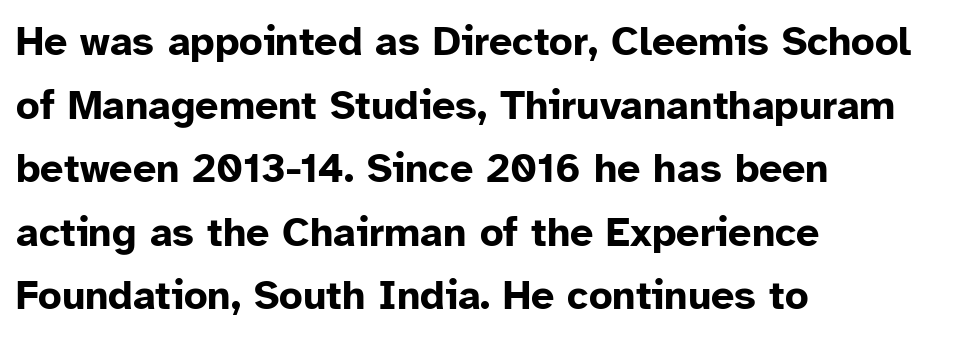
You can tell from the bare stems that sans-serif type was used. Designer's note — italics off, roman on. Notice how descenders clear the ascenders below comfortably — that's standard leading. The strip under each line holds only bare page.
